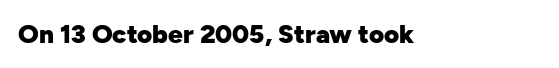
Only glyphs here, with clear space below each row. Rendered with straight, roman letterforms. The glyphs have the mass of a bold cut. Observe the ordinary spacing: letters are neighbours, not strangers.
